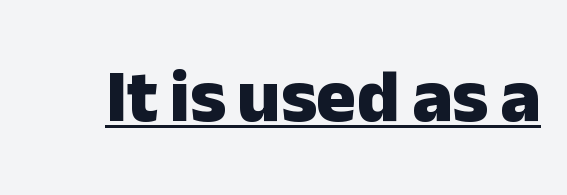
What decoration does the sample have? An underline. Observe the absence of serifs on each vertical stroke in this sample. Inter-character spacing is left at the font's built-in metrics. Style check: upright.
